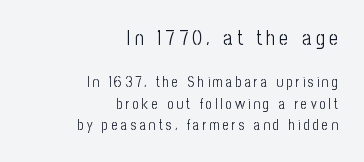
{"italic": "no", "bold": "no", "underline": "no", "align": "right", "line_spacing": "normal", "line_spacing_ratio": 1.55, "letter_spacing": "wide", "letter_spacing_em": 0.22, "larger_block": "first", "size_ratio": 1.43, "glyph_px": 20}
